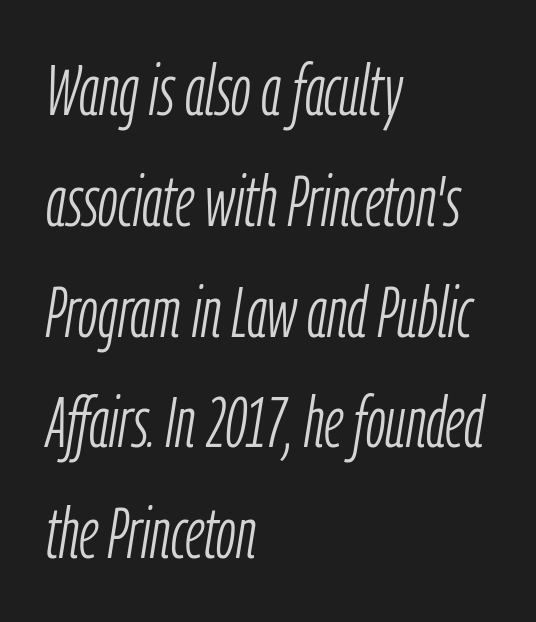
{"italic": "yes", "lean": "right", "slant_degrees": 9, "bold": "no", "weight": "light", "width": "condensed", "stroke_contrast": "low", "x_height": "medium", "monospaced": "no", "underline": "no", "align": "left", "line_spacing": "normal", "line_spacing_ratio": 1.56, "letter_spacing": "normal", "letter_spacing_em": 0.0, "glyph_px": 71}
